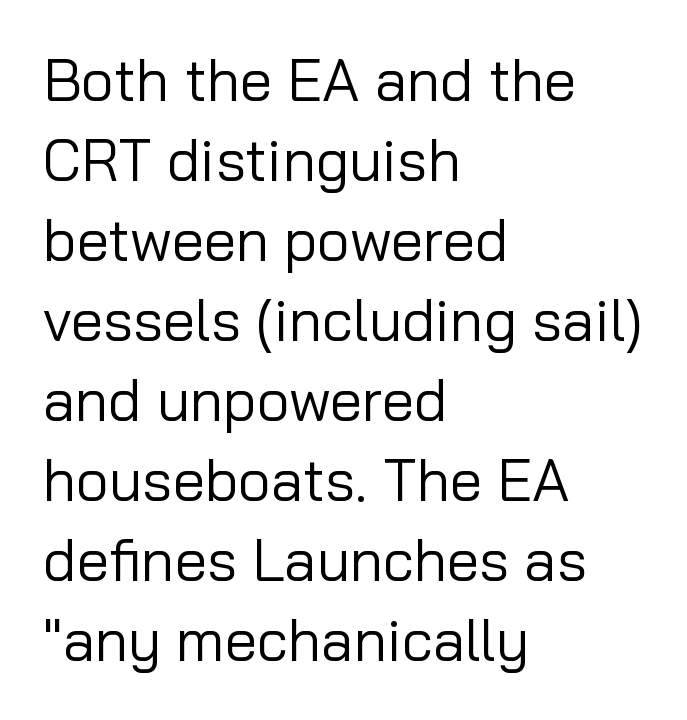
Q: Is the text bold? A: No.
Q: Is the text italic (slanted)? A: No, it is upright.
Q: Is the typeface a serif or a sans-serif typeface? A: Sans-serif.
Q: Is the text underlined? A: No.
Q: How is the paragraph aligned? A: Left-aligned.
Q: Is the spacing between letters normal or unusually wide? A: Normal.
Q: Is the spacing between lines tight, normal or loose? A: Normal.
Q: Width (condensed, normal, or wide)? A: Normal.
Q: Stroke contrast? A: Low.
Q: x-height? A: Medium.
Q: Monospaced? A: No.
